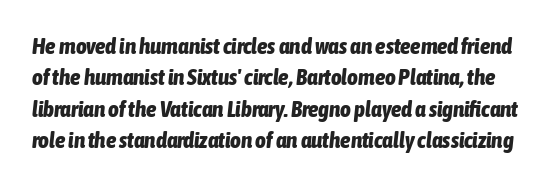
{"italic": "yes", "lean": "right", "slant_degrees": 6, "bold": "yes", "underline": "no", "line_spacing": "normal", "line_spacing_ratio": 1.36, "letter_spacing": "normal", "letter_spacing_em": 0.0, "glyph_px": 23}
